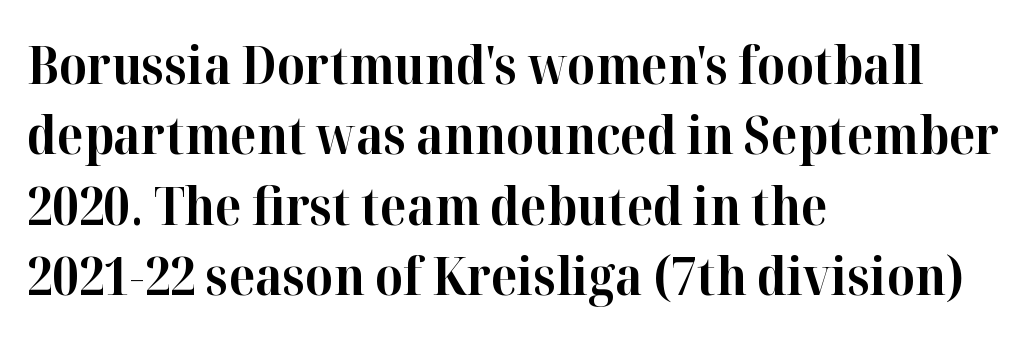
{"serif": "yes", "italic": "no", "bold": "yes", "weight": "bold", "width": "normal", "stroke_contrast": "high", "x_height": "medium", "monospaced": "no", "underline": "no", "align": "left", "line_spacing": "normal", "line_spacing_ratio": 1.33, "letter_spacing": "normal", "letter_spacing_em": 0.0, "glyph_px": 53}
